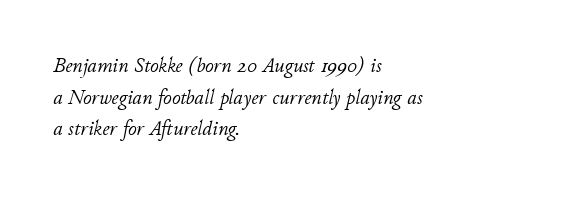
The paragraph has a hard left edge and a soft right edge. Quick note: underline off. Slanted lettering throughout. The gaps between neighbouring characters are ordinary and unremarkable.
